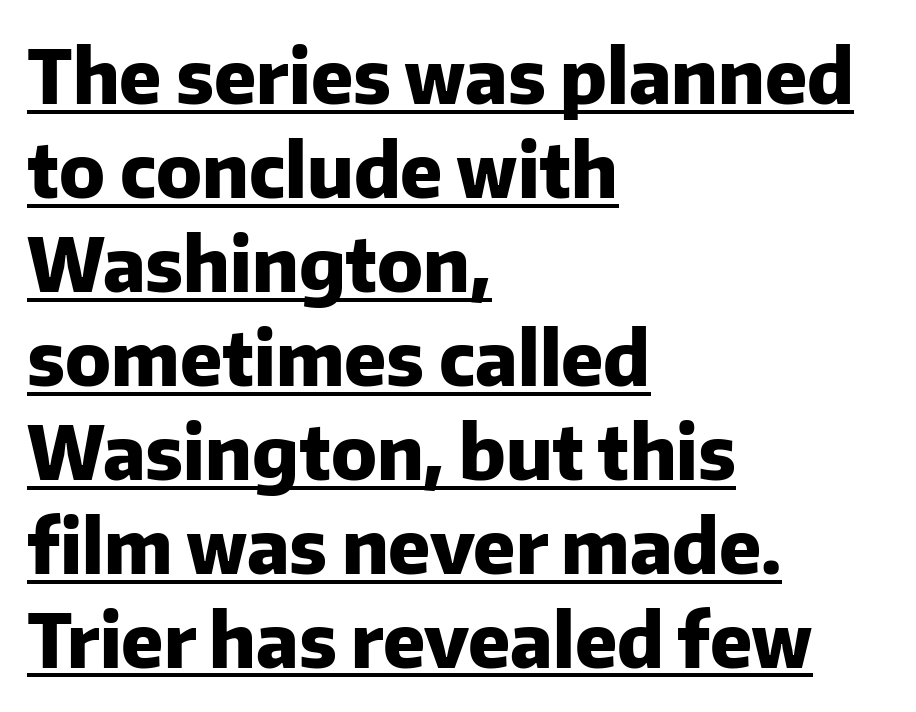
{"serif": "no", "italic": "no", "bold": "yes", "weight": "heavy", "width": "normal", "stroke_contrast": "low", "x_height": "medium", "monospaced": "no", "underline": "yes", "align": "left", "line_spacing": "normal", "line_spacing_ratio": 1.27, "letter_spacing": "normal", "letter_spacing_em": 0.0, "glyph_px": 74}
